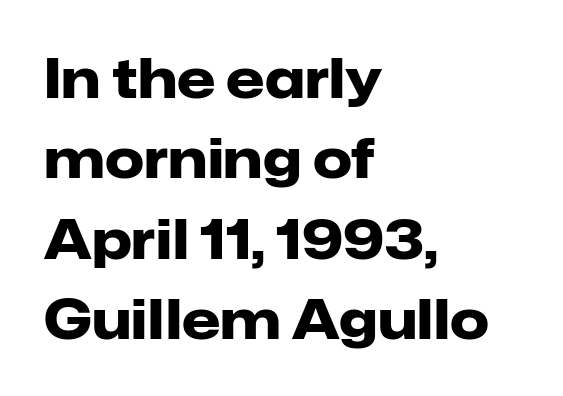
Compared with an ordinary text face, these strokes are far heavier — a full bold. A normal amount of white space separates one row of letters from the next. Varying glyph widths throughout — classic text-font behaviour. The space beneath each line is pristine and unruled.
